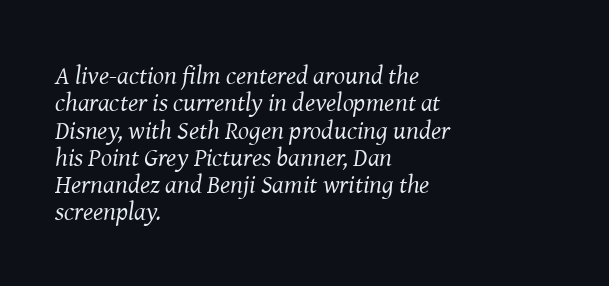
Q: Is the text bold? A: No.
Q: Is the text italic (slanted)? A: Yes, it leans right by about 8 degrees.
Q: Is the text underlined? A: No.
Q: How is the paragraph aligned? A: Left-aligned.
Q: Is the spacing between letters normal or unusually wide? A: Normal.
Q: Is the spacing between lines tight, normal or loose? A: Tight.
